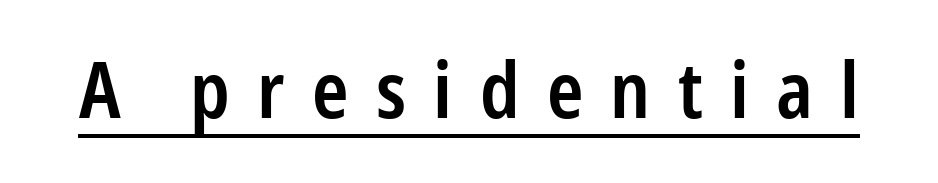
Typesetter's note: demi weight, one step under bold. Rendered with straight, roman letterforms. Note the varied advance widths — an 'i' is clearly narrower than an 'm'. Glance below the letters and you will spot a drawn line. These lines are composed in type without serifs.
